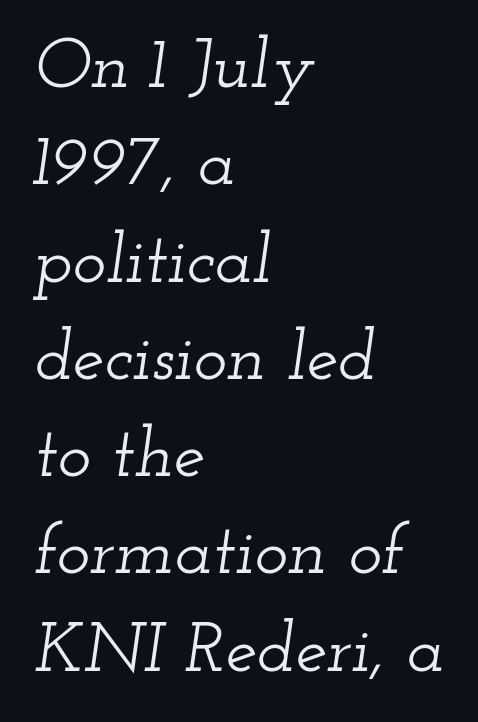
What kind of face is this? One with serifs. In terms of letterspacing, this is plain default setting. You can tell it's italic because the verticals aren't actually vertical. Decoration check: the copy has no underline.
